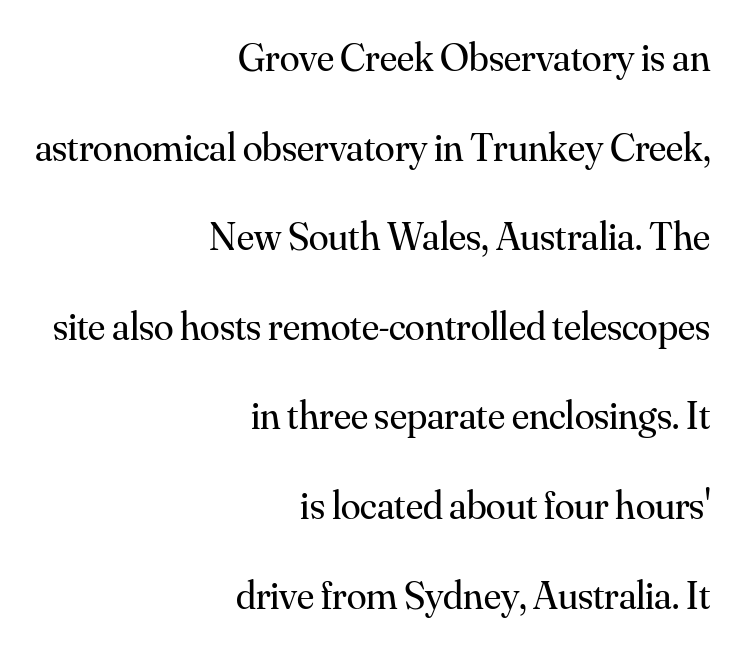
Q: Is the text bold? A: No.
Q: Is the text italic (slanted)? A: No, it is upright.
Q: Is the typeface a serif or a sans-serif typeface? A: Serif.
Q: Is the text underlined? A: No.
Q: How is the paragraph aligned? A: Right-aligned.
Q: Is the spacing between letters normal or unusually wide? A: Normal.
Q: Is the spacing between lines tight, normal or loose? A: Loose.
Q: Width (condensed, normal, or wide)? A: Normal.
Q: Stroke contrast? A: Medium.
Q: x-height? A: Small.
Q: Monospaced? A: No.
